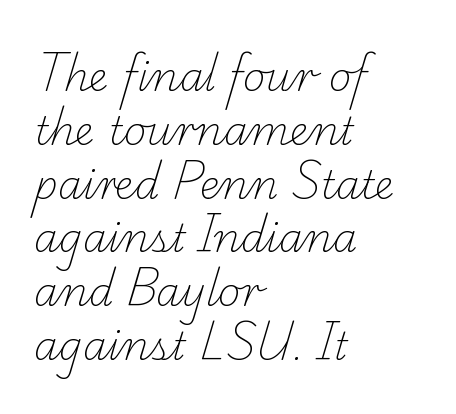
Each letter's strokes conclude with small projecting serifs. The lines are quadded left. Each letter keeps its own natural width here, so spacing adapts to shape. What stands out about the letter spacing? Nothing — it is the standard amount. Bare-footed words on every line. No letter is thick-stroked: the sample isn't bold.
